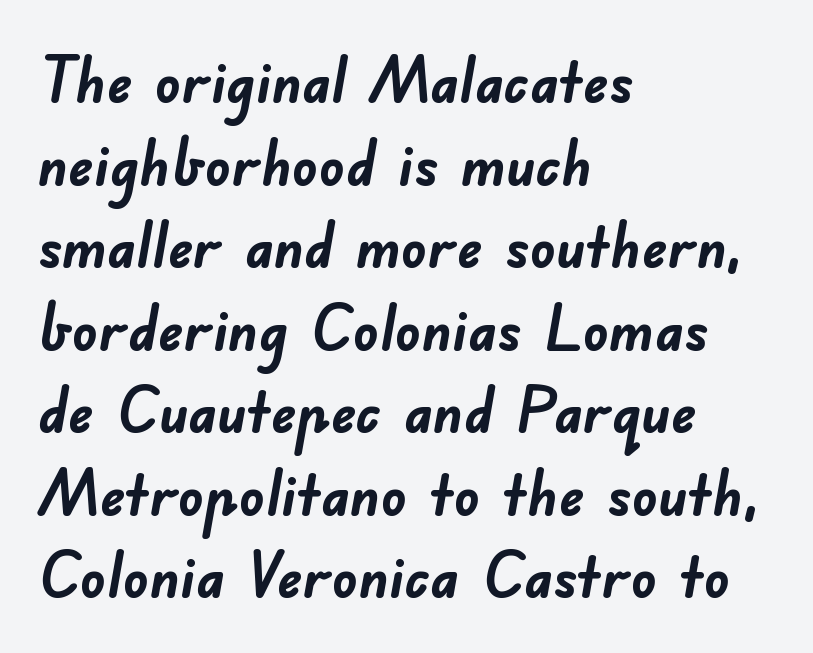
Q: Is the text bold? A: Yes.
Q: Is the typeface a serif or a sans-serif typeface? A: Sans-serif.
Q: Is the text underlined? A: No.
Q: How is the paragraph aligned? A: Left-aligned.
Q: Is the spacing between letters normal or unusually wide? A: Normal.
Q: Is the spacing between lines tight, normal or loose? A: Normal.
Q: Width (condensed, normal, or wide)? A: Normal.
Q: Stroke contrast? A: Low.
Q: x-height? A: Small.
Q: Monospaced? A: No.
